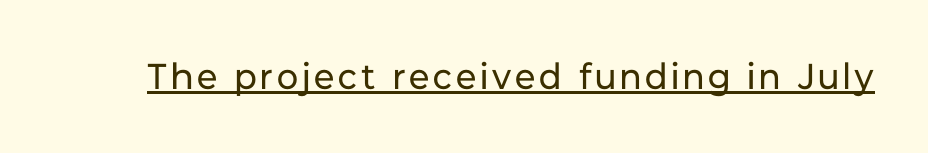
Think of a printed novel: that variable character pitch is what you see here. Summary of weight: not heavy and not bold. Underline: present. Serif or sans? Sans — the stroke terminals are bare.
